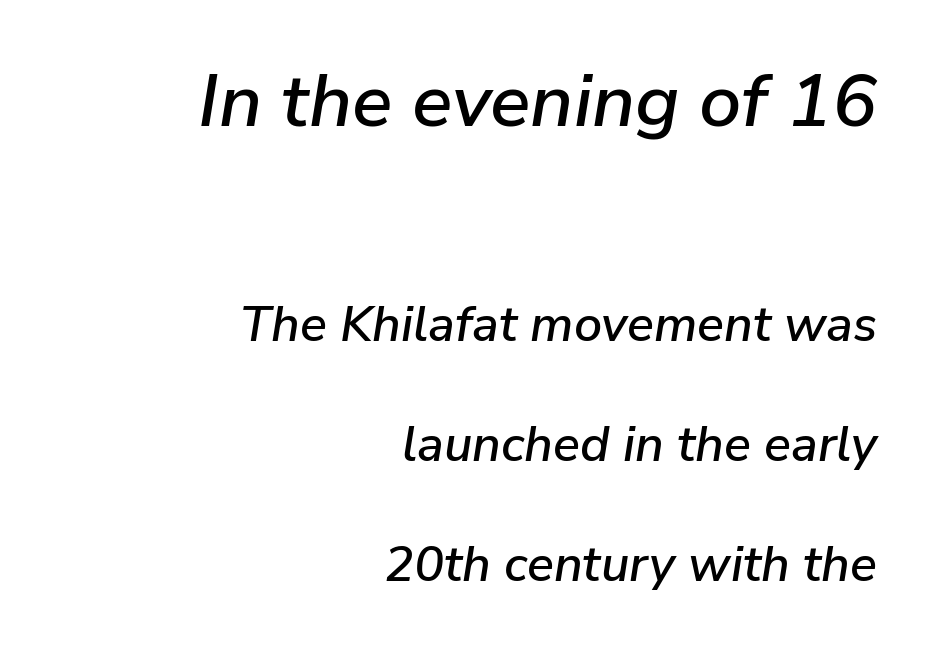
{"italic": "yes", "lean": "right", "slant_degrees": 9, "width": "normal", "stroke_contrast": "low", "x_height": "medium", "monospaced": "no", "underline": "no", "align": "right", "line_spacing": "loose", "line_spacing_ratio": 2.4, "letter_spacing": "normal", "letter_spacing_em": 0.0, "larger_block": "first", "size_ratio": 1.5, "glyph_px": 75}
